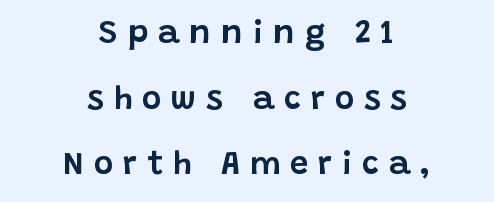
{"serif": "no", "italic": "no", "width": "normal", "stroke_contrast": "low", "x_height": "large", "monospaced": "no", "underline": "no", "align": "center", "line_spacing": "loose", "line_spacing_ratio": 1.99, "letter_spacing": "wide", "letter_spacing_em": 0.3, "glyph_px": 33}
